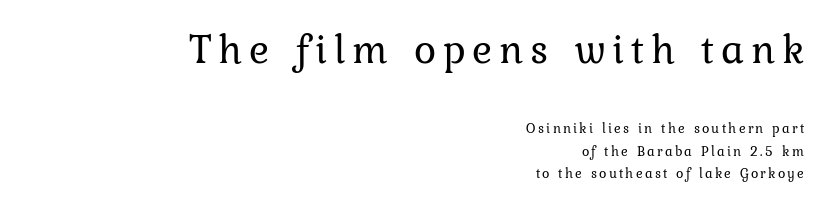
Q: Is the text bold? A: No.
Q: Is the text italic (slanted)? A: No, it is upright.
Q: Is the typeface a serif or a sans-serif typeface? A: Serif.
Q: Is the text underlined? A: No.
Q: How is the paragraph aligned? A: Right-aligned.
Q: Is the spacing between lines tight, normal or loose? A: Normal.
Q: Which block of text is set in a larger size, the first (top) or the second (bottom)? A: The first (top) one.
Q: Width (condensed, normal, or wide)? A: Normal.
Q: Stroke contrast? A: Low.
Q: x-height? A: Medium.
Q: Monospaced? A: No.
